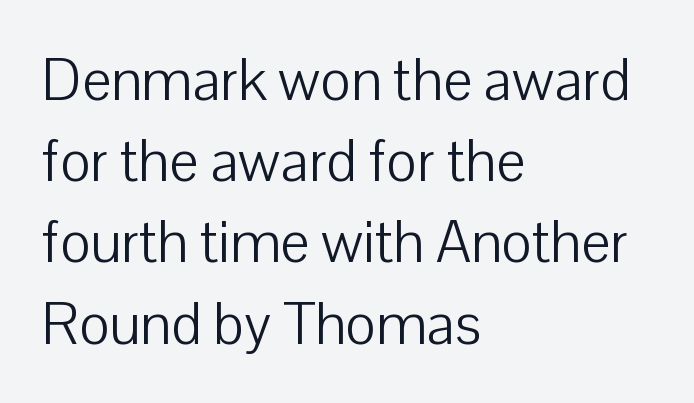
{"serif": "no", "italic": "no", "bold": "no", "weight": "light", "width": "normal", "stroke_contrast": "low", "x_height": "medium", "monospaced": "no", "underline": "no", "align": "left", "line_spacing": "normal", "line_spacing_ratio": 1.4, "letter_spacing": "normal", "letter_spacing_em": 0.0, "glyph_px": 58}
